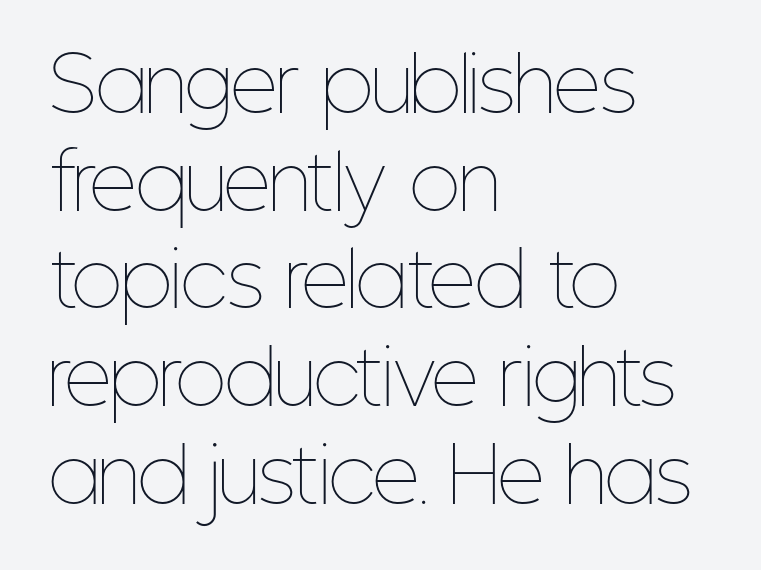
{"italic": "no", "bold": "no", "weight": "thin", "width": "condensed", "stroke_contrast": "low", "x_height": "medium", "monospaced": "no", "underline": "no", "align": "left", "line_spacing": "normal", "line_spacing_ratio": 1.32, "letter_spacing": "normal", "letter_spacing_em": 0.0, "glyph_px": 74}
